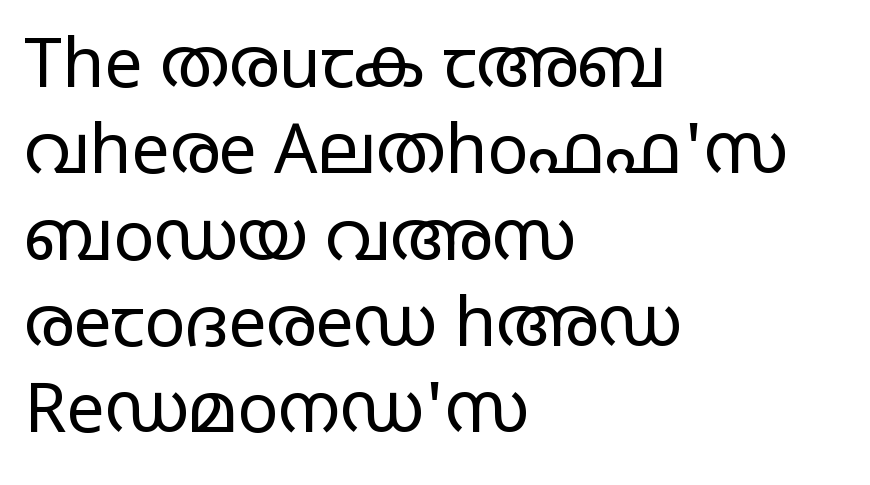
{"serif": "no", "italic": "no", "bold": "no", "weight": "regular", "width": "wide", "stroke_contrast": "low", "x_height": "large", "monospaced": "no", "underline": "no", "align": "left", "line_spacing": "normal", "line_spacing_ratio": 1.27, "letter_spacing": "normal", "letter_spacing_em": 0.0, "glyph_px": 68}
